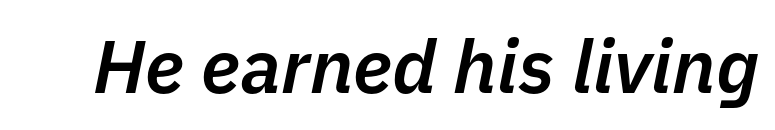
Spacing verdict: proportional, widths tailored to each character. The typography opts for an oblique posture over an upright one. Honestly, there is no underline to notice here at all. Look at the tracking — it's just the regular setting, nothing added.
